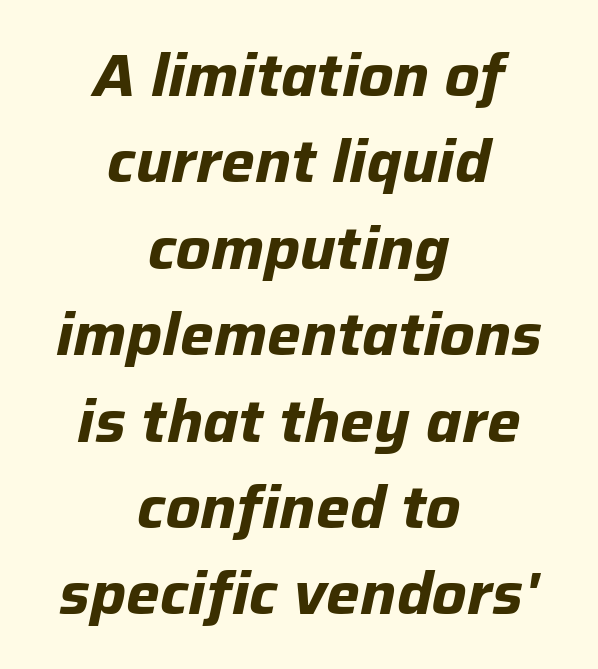
This is heavy type, rendered in bold. The rows are spaced the way most documents space them. Horizontal alignment here is central, giving a formal, balanced look. Italic? Definitely — the glyphs are oblique. Spacing verdict: proportional, widths tailored to each character.
